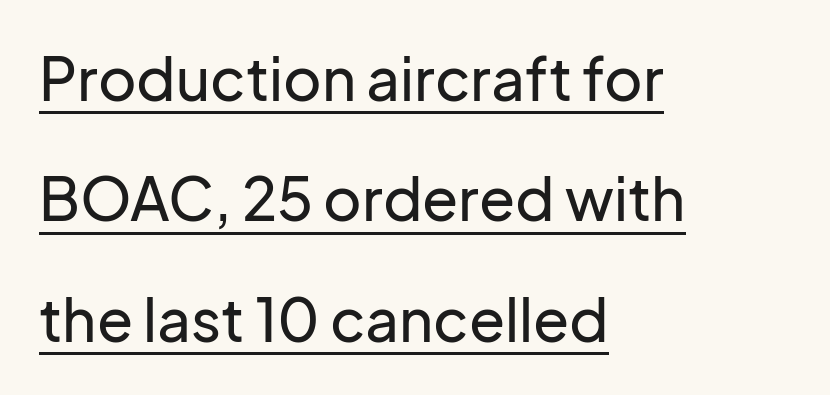
The image shows 59 px sans-serif type, upright; set left-aligned, loose line spacing (2.04x), normal letter spacing, underlined; low stroke contrast and a medium x-height.
